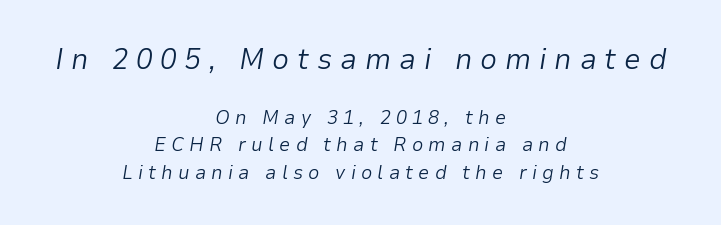
Large over small — that's the arrangement of the two blocks here. The line-height multiplier appears to be the usual default. The compositor balanced each line on the midline. Look at the tracking — it's clearly loosened, letters drifting apart. This rendering features lettering with no underline.
